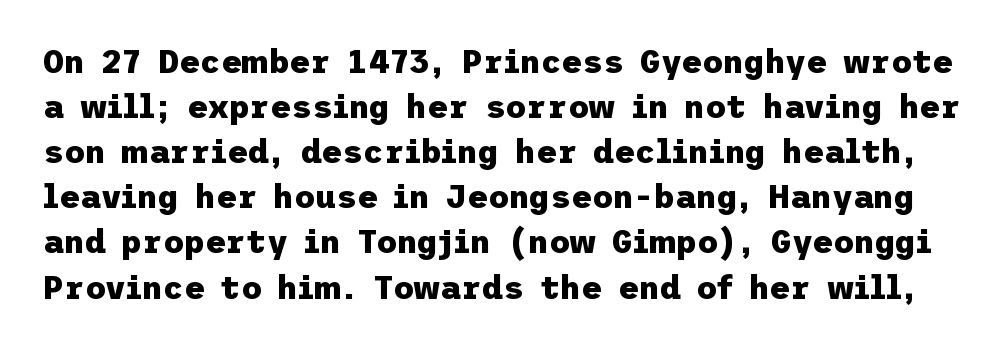
Q: Is the text bold? A: Yes.
Q: Is the text italic (slanted)? A: No, it is upright.
Q: Is the typeface a serif or a sans-serif typeface? A: Sans-serif.
Q: Is the text underlined? A: No.
Q: Is the spacing between letters normal or unusually wide? A: Normal.
Q: Is the spacing between lines tight, normal or loose? A: Normal.
Q: Width (condensed, normal, or wide)? A: Normal.
Q: Stroke contrast? A: Low.
Q: x-height? A: Medium.
